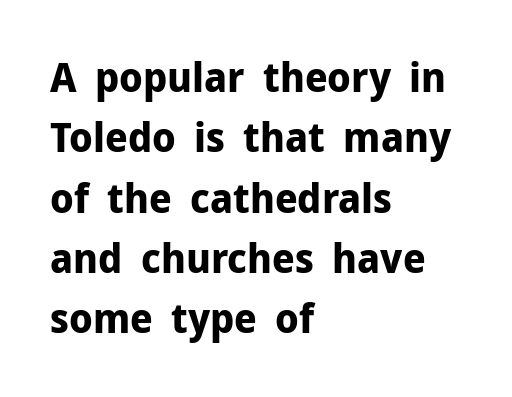
This sample uses plain, unmodified letter spacing. Heft: maximum for text — a bold. One-word summary of the alignment: left. You can tell from the bare stems that sans-serif type was used. This is the regular roman posture of the typeface.
